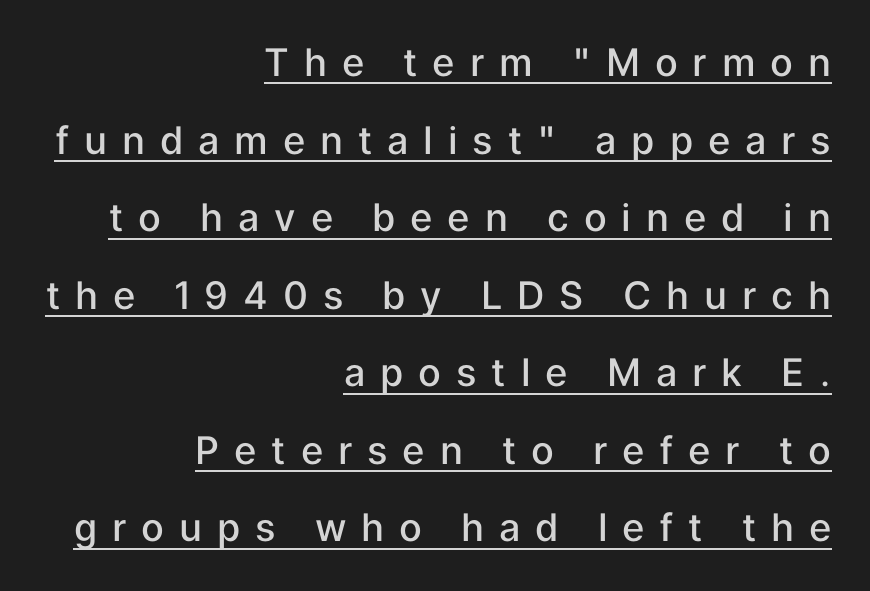
Typesetter's note: demi weight, one step under bold. There is plenty of visible air inserted between adjacent glyphs. The sample's only ornament is a line tracing under the words. The letters stand straight up with perfectly vertical stems. Unlike a traditional serif, this face leaves its strokes unadorned. Each letter keeps its own natural width here, so spacing adapts to shape.
